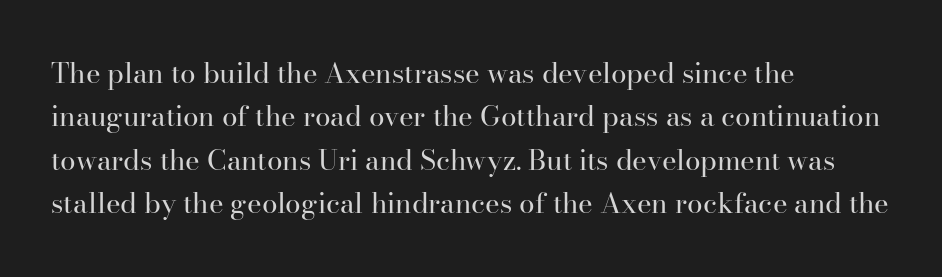
Q: Is the text bold? A: No.
Q: Is the text italic (slanted)? A: No, it is upright.
Q: Is the typeface a serif or a sans-serif typeface? A: Serif.
Q: Is the text underlined? A: No.
Q: How is the paragraph aligned? A: Left-aligned.
Q: Is the spacing between letters normal or unusually wide? A: Normal.
Q: Is the spacing between lines tight, normal or loose? A: Normal.
Q: Width (condensed, normal, or wide)? A: Normal.
Q: Stroke contrast? A: High.
Q: x-height? A: Small.
Q: Monospaced? A: No.
